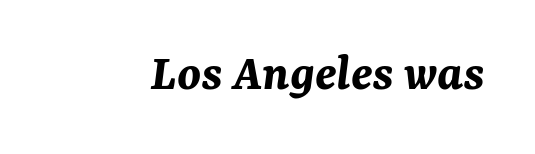
The image shows 53 px bold type, italic (leaning right); set normal letter spacing, not underlined; medium stroke contrast and a medium x-height.
